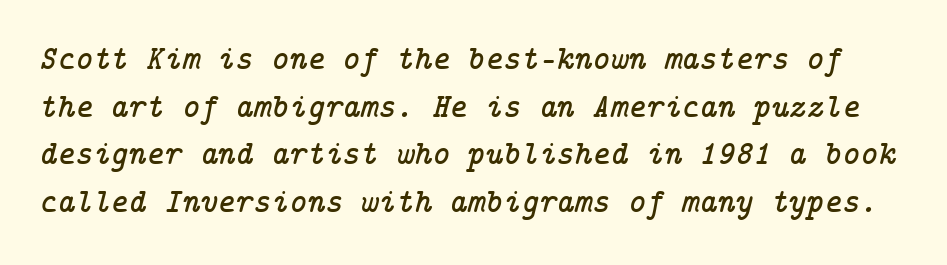
{"serif": "yes", "italic": "yes", "lean": "right", "slant_degrees": 14, "width": "normal", "stroke_contrast": "low", "x_height": "medium", "underline": "no", "line_spacing": "normal", "line_spacing_ratio": 1.4, "letter_spacing": "normal", "letter_spacing_em": 0.0, "glyph_px": 34}
